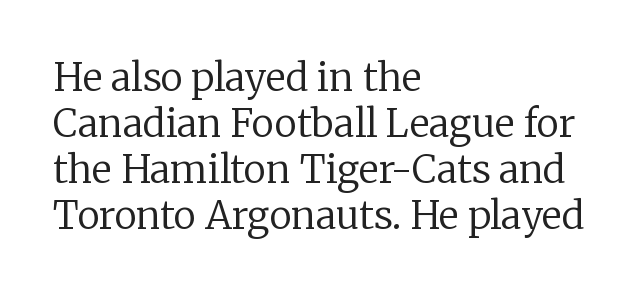
Q: Is the text bold? A: No.
Q: Is the text italic (slanted)? A: No, it is upright.
Q: Is the typeface a serif or a sans-serif typeface? A: Serif.
Q: Is the text underlined? A: No.
Q: How is the paragraph aligned? A: Left-aligned.
Q: Is the spacing between letters normal or unusually wide? A: Normal.
Q: Width (condensed, normal, or wide)? A: Normal.
Q: Stroke contrast? A: Low.
Q: x-height? A: Medium.
Q: Monospaced? A: No.
